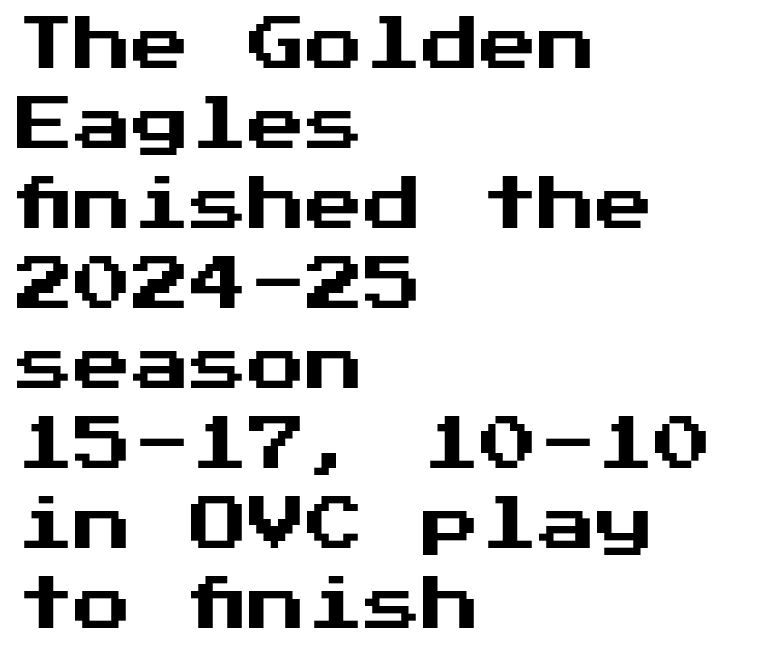
Does the lettering tilt? It doesn't — this is upright. Quick note: underline off. Where is the straight margin? On the left. Evenly set lines give the paragraph a standard silhouette. The passage shown has conventional tracking throughout.
